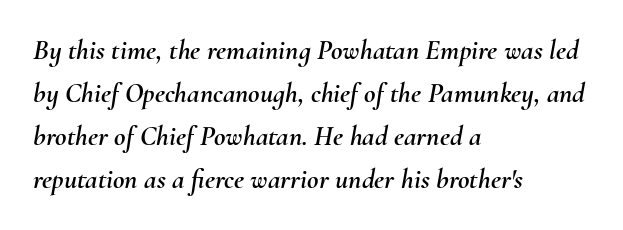
A clean baseline with only descenders dipping below it. Normally led — the rows are evenly, conventionally spaced. The specimen reads as italic at a glance. These lines keep a tight, regular rhythm from letter to letter. Line beginnings align vertically; line endings do not. Each letter keeps its own natural width here, so spacing adapts to shape.
